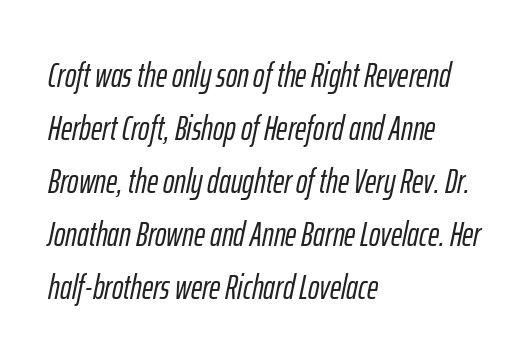
The image shows 34 px condensed type, italic (leaning right); set left-aligned, normal line spacing (1.56x), normal letter spacing, not underlined; low stroke contrast and a medium x-height.
